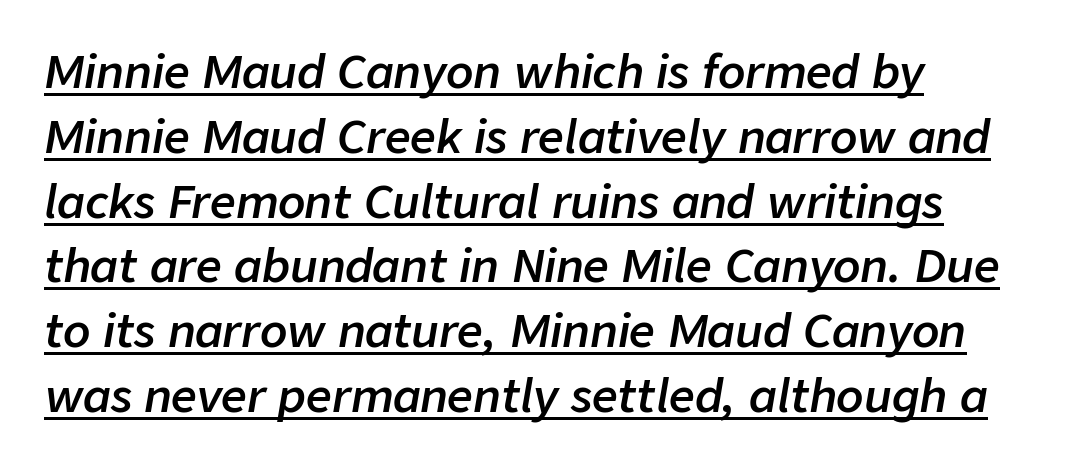
Q: Is the text bold? A: Semi-bold.
Q: Is the text italic (slanted)? A: Yes, it leans right by about 9 degrees.
Q: Is the text underlined? A: Yes.
Q: How is the paragraph aligned? A: Left-aligned.
Q: Is the spacing between letters normal or unusually wide? A: Normal.
Q: Is the spacing between lines tight, normal or loose? A: Normal.
Q: Width (condensed, normal, or wide)? A: Normal.
Q: Stroke contrast? A: Low.
Q: x-height? A: Medium.
Q: Monospaced? A: No.
